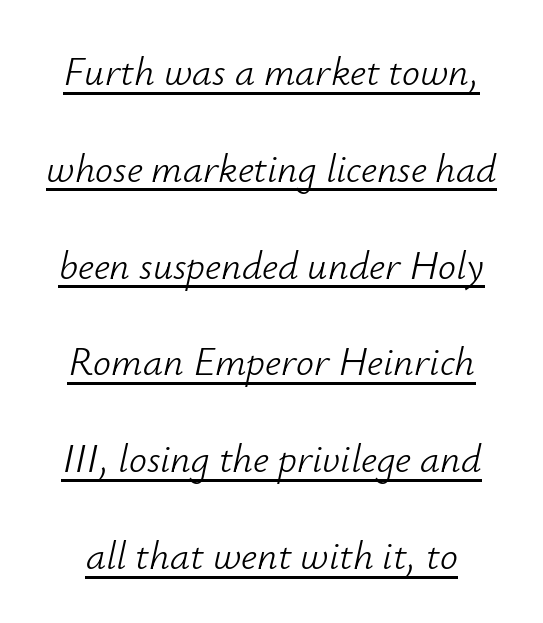
Q: Is the text bold? A: No.
Q: Is the text italic (slanted)? A: Yes, it leans right by about 12 degrees.
Q: Is the text underlined? A: Yes.
Q: Is the spacing between letters normal or unusually wide? A: Normal.
Q: Is the spacing between lines tight, normal or loose? A: Loose.
Q: Width (condensed, normal, or wide)? A: Normal.
Q: Stroke contrast? A: Low.
Q: x-height? A: Small.
Q: Monospaced? A: No.
